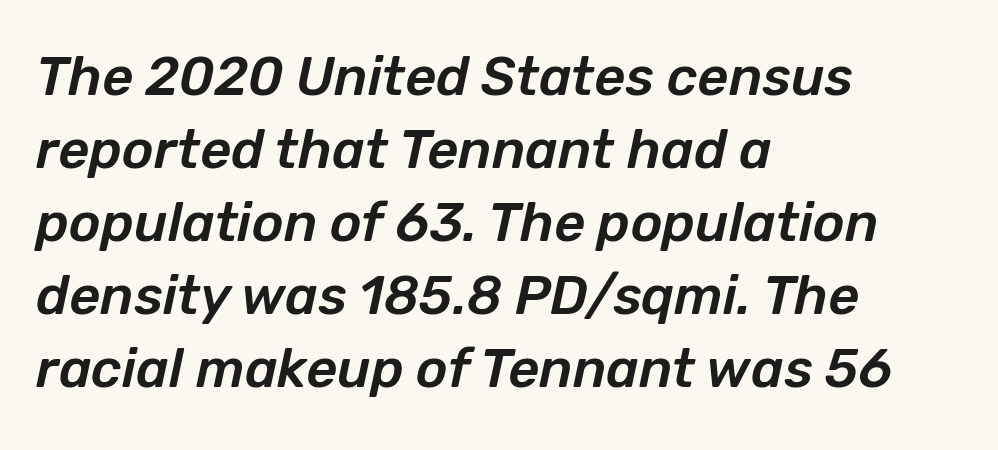
The image shows 54 px text type, italic (leaning right); set left-aligned, normal line spacing (1.35x), normal letter spacing, not underlined; low stroke contrast and a medium x-height.
